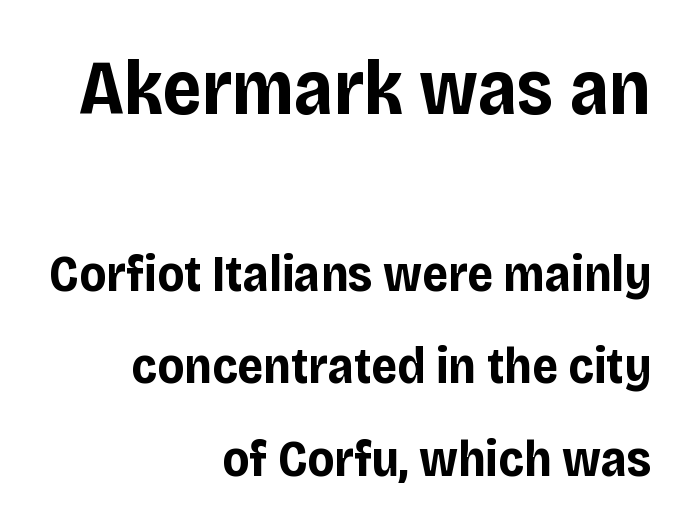
The image shows 77 px bold sans-serif type, upright; set right-aligned, line spacing 1.81x, normal letter spacing, not underlined; the first (top) block is 1.51x larger; low stroke contrast and a large x-height.
